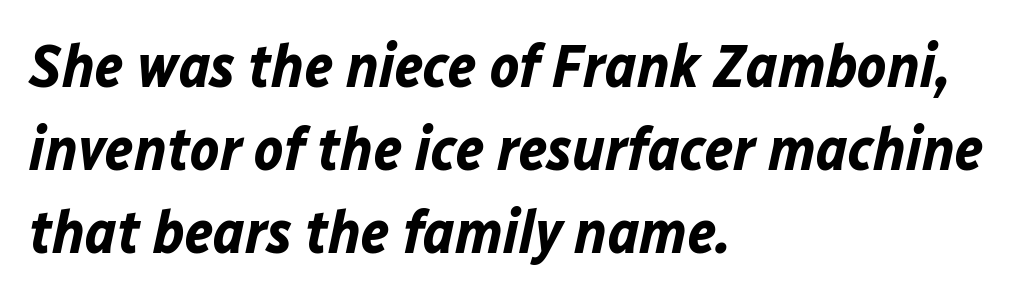
The string is rendered with underlining switched off. Each word holds together tightly as a unit, with standard inter-letter gaps. The rag falls on the right side of this text block. Compared with an ordinary text face, these strokes are far heavier — a full bold. Notice how the stems are inclined rather than vertical — that's the hallmark of italics.
